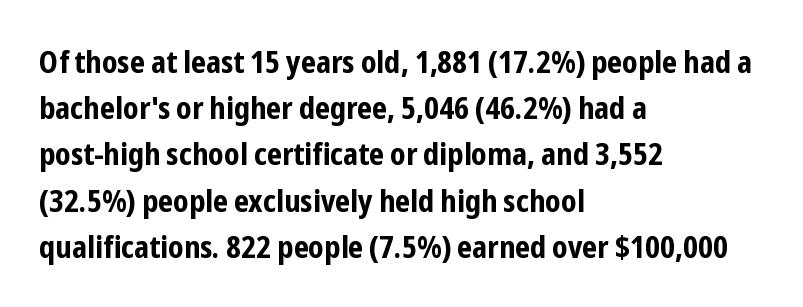
The image shows 31 px bold, condensed sans-serif type, upright; set left-aligned, normal line spacing (1.49x), normal letter spacing, not underlined; low stroke contrast and a medium x-height.
